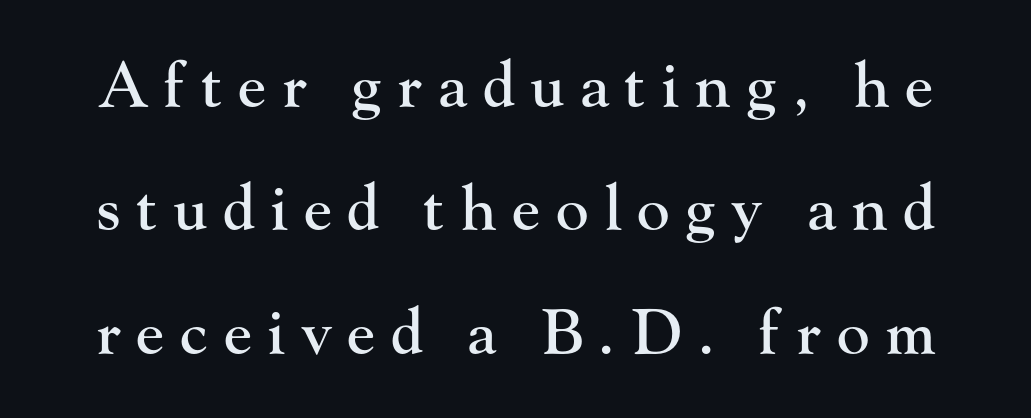
{"serif": "yes", "italic": "no", "width": "normal", "stroke_contrast": "high", "x_height": "small", "monospaced": "no", "underline": "no", "line_spacing": "loose", "line_spacing_ratio": 1.99, "letter_spacing": "wide", "letter_spacing_em": 0.25, "glyph_px": 62}
